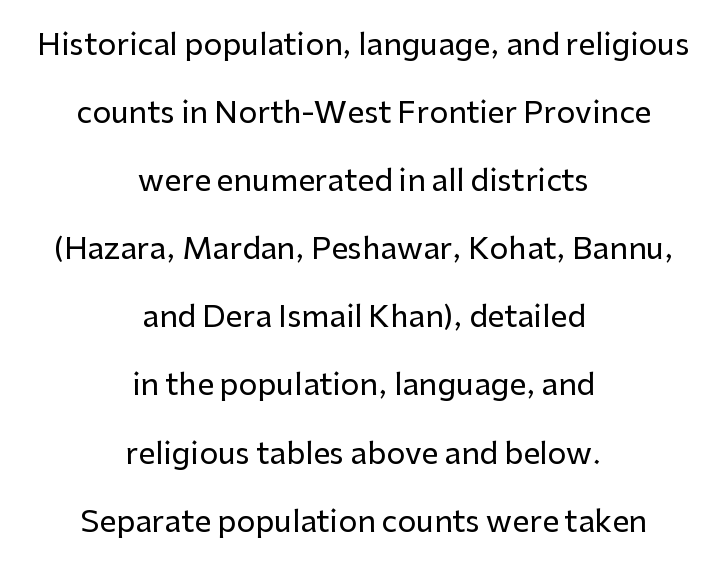
Do the characters align in a grid? No, the font is proportional. This rendering employs a face without finishing strokes, i.e., a sans-serif. Reading down the column, the eye jumps a long way to each next line. The type sits square on the baseline with zero lean. The specimen omits any rule beneath the text block's lines. Reading down the block, each line starts at a different indent, mirrored at its end.
